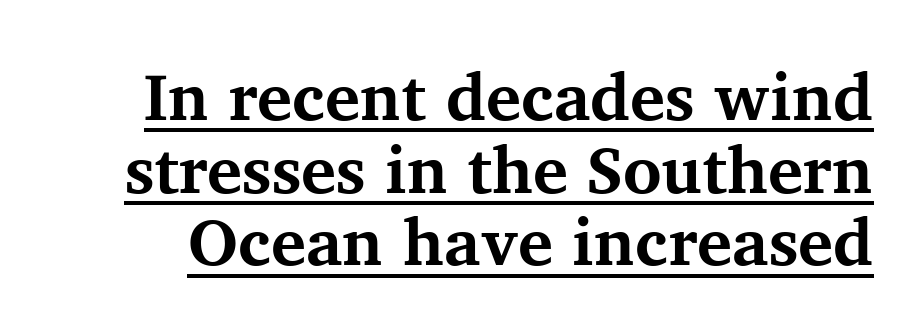
Q: Is the text bold? A: Yes.
Q: Is the text italic (slanted)? A: No, it is upright.
Q: Is the typeface a serif or a sans-serif typeface? A: Serif.
Q: Is the text underlined? A: Yes.
Q: Is the spacing between letters normal or unusually wide? A: Normal.
Q: Is the spacing between lines tight, normal or loose? A: Tight.
Q: Width (condensed, normal, or wide)? A: Normal.
Q: Stroke contrast? A: Medium.
Q: x-height? A: Medium.
Q: Monospaced? A: No.
